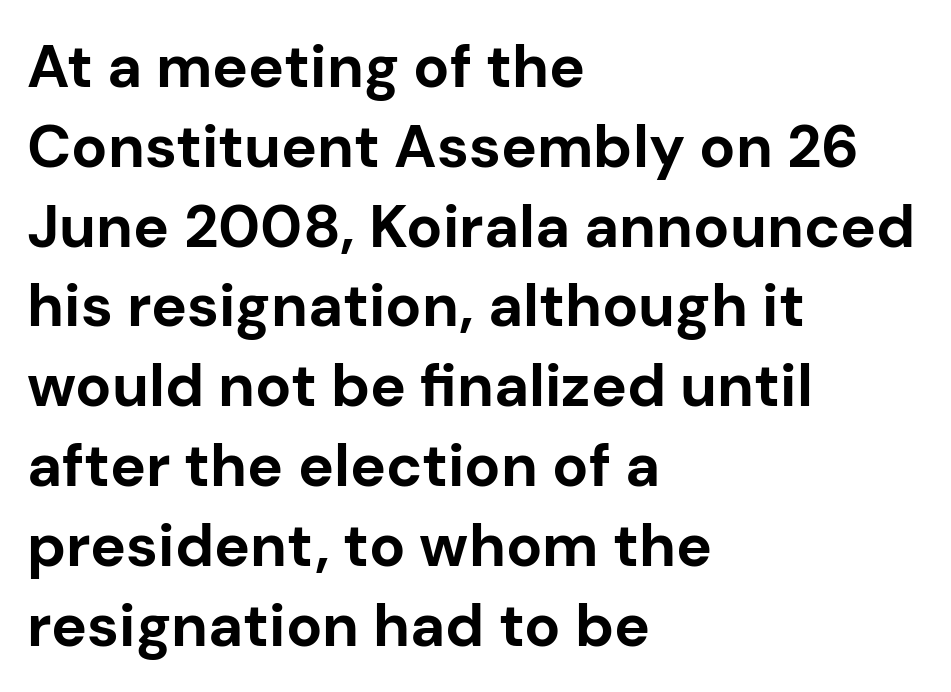
{"serif": "no", "italic": "no", "bold": "yes", "weight": "bold", "width": "normal", "stroke_contrast": "low", "x_height": "medium", "monospaced": "no", "underline": "no", "align": "left", "line_spacing": "normal", "line_spacing_ratio": 1.33, "letter_spacing": "normal", "letter_spacing_em": 0.0, "glyph_px": 60}
